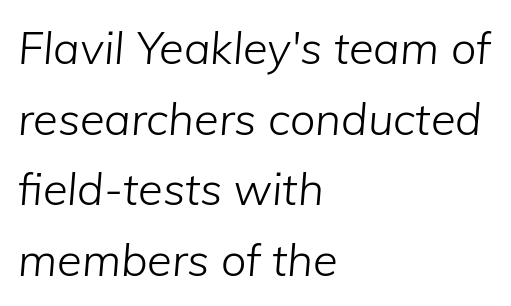
Each letter keeps its own natural width here, so spacing adapts to shape. Plain, unruled lines of type. Between one letter and the next there's only the usual sliver of space. One-word summary of the alignment: left. Characters are canted at an angle relative to the baseline's perpendicular. The vertical gap from one line to the next is medium.
